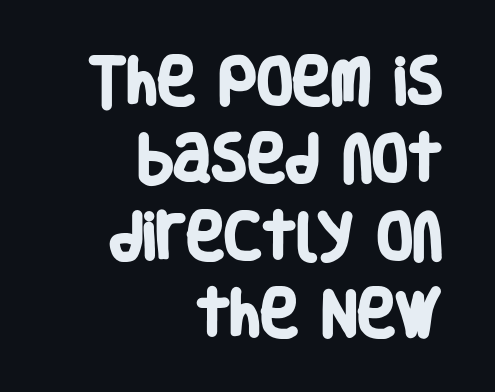
A full-strength bold gives these letters their thick strokes. Typeset ragged left — the right edge is the straight one. No feet cap the strokes, marking this as sans-serif type. Words float on clear page, feet unadorned.
